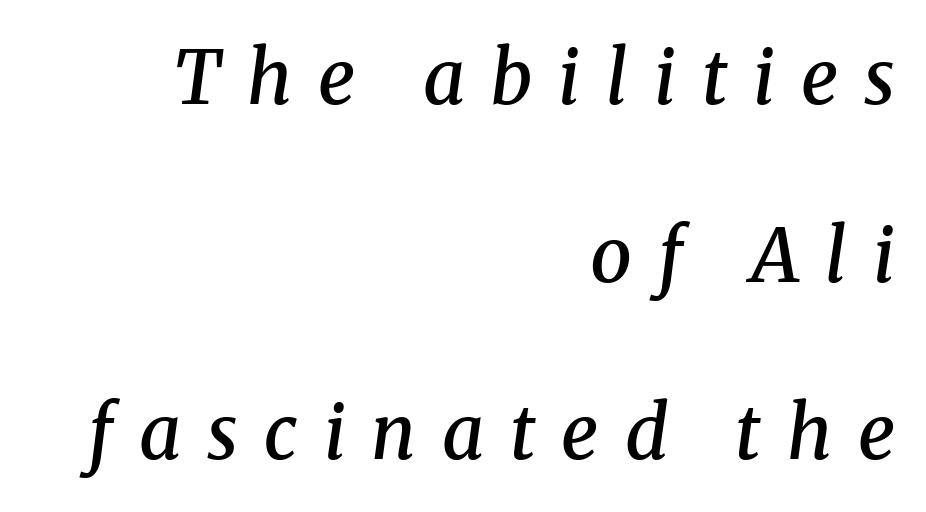
The lettering tilts uniformly, giving the passage an italic look. Does extra space separate the letters? Yes, quite a lot of it. A serif font was chosen for this passage. These lines carry some extra weight — a demibold, not a full bold. Each letter keeps its own natural width here, so spacing adapts to shape. The paragraph shown leans on its right margin.
